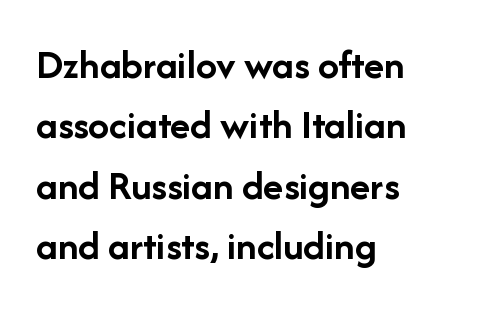
The image shows 42 px semibold sans-serif type, upright; set left-aligned, normal line spacing (1.44x), normal letter spacing, not underlined; low stroke contrast and a medium x-height.
